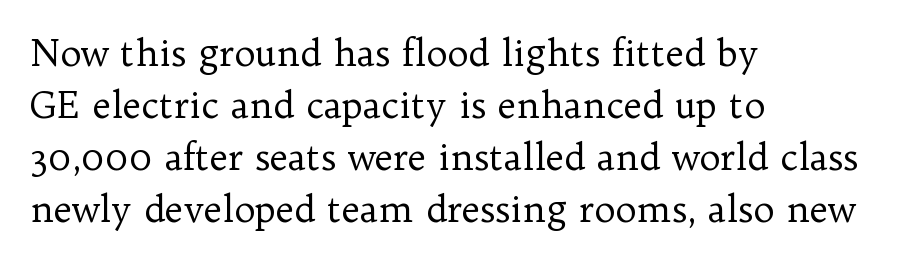
{"serif": "yes", "italic": "no", "bold": "no", "weight": "regular", "width": "normal", "stroke_contrast": "low", "x_height": "medium", "monospaced": "no", "underline": "no", "align": "left", "line_spacing": "normal", "line_spacing_ratio": 1.44, "letter_spacing": "normal", "letter_spacing_em": 0.0, "glyph_px": 36}
